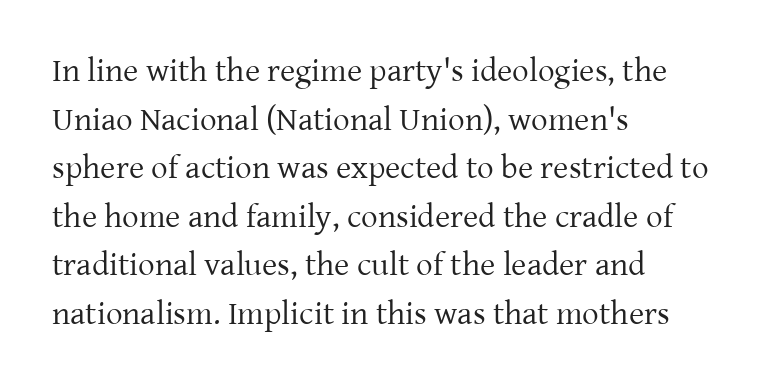
The image shows 33 px regular-weight serif type, upright; set left-aligned, normal line spacing (1.47x), normal letter spacing, not underlined; low stroke contrast and a medium x-height.
